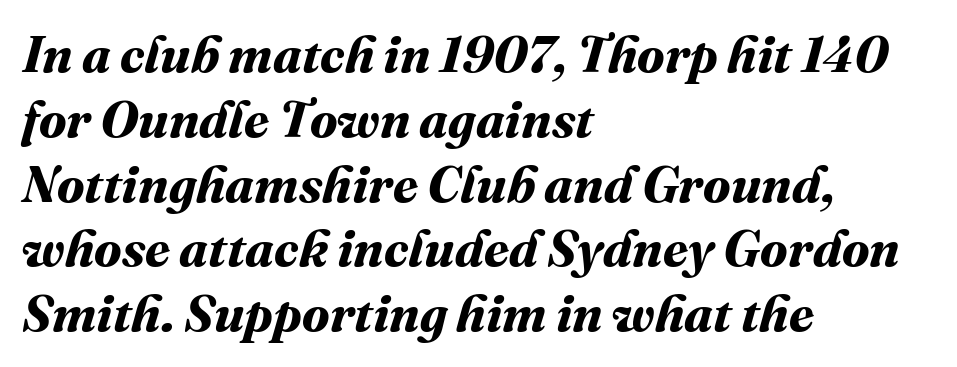
{"bold": "yes", "weight": "bold", "width": "normal", "stroke_contrast": "medium", "x_height": "medium", "monospaced": "no", "underline": "no", "align": "left", "line_spacing": "normal", "line_spacing_ratio": 1.27, "letter_spacing": "normal", "letter_spacing_em": 0.0, "glyph_px": 51}
